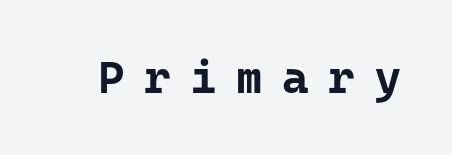
Q: Is the text bold? A: Yes.
Q: Is the text italic (slanted)? A: No, it is upright.
Q: Is the typeface a serif or a sans-serif typeface? A: Sans-serif.
Q: Is the text underlined? A: No.
Q: Is the spacing between letters normal or unusually wide? A: Unusually wide.
Q: Width (condensed, normal, or wide)? A: Normal.
Q: Stroke contrast? A: Low.
Q: x-height? A: Medium.
Q: Monospaced? A: Yes.
